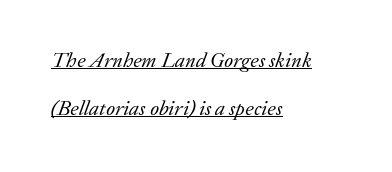
The image shows 21 px text type, italic (leaning right); set left-aligned, loose line spacing (2.28x), normal letter spacing, underlined.
